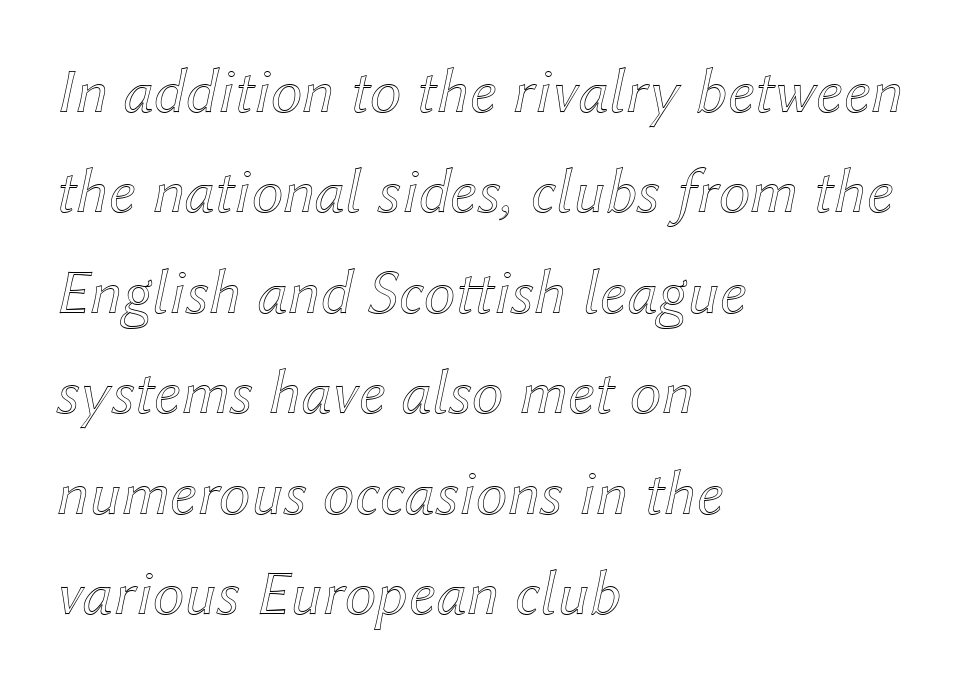
The image shows 64 px text type, italic (leaning right); set left-aligned, normal line spacing (1.57x), normal letter spacing, not underlined; a medium x-height.
